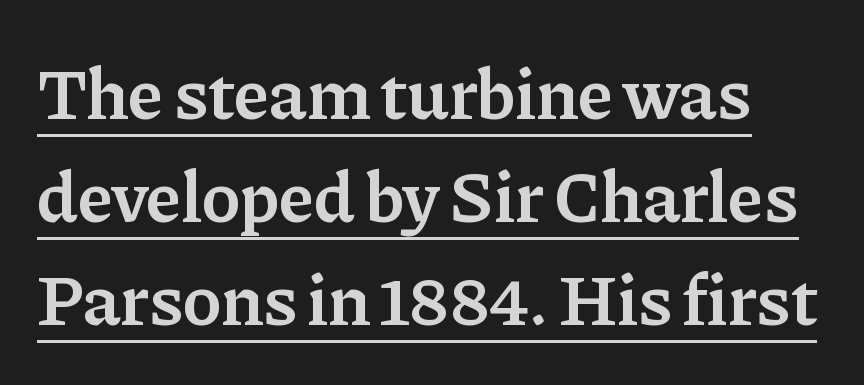
Q: Is the text bold? A: Semi-bold.
Q: Is the text italic (slanted)? A: No, it is upright.
Q: Is the typeface a serif or a sans-serif typeface? A: Serif.
Q: Is the text underlined? A: Yes.
Q: Is the spacing between letters normal or unusually wide? A: Normal.
Q: Is the spacing between lines tight, normal or loose? A: Normal.
Q: Width (condensed, normal, or wide)? A: Normal.
Q: Stroke contrast? A: Low.
Q: x-height? A: Medium.
Q: Monospaced? A: No.
